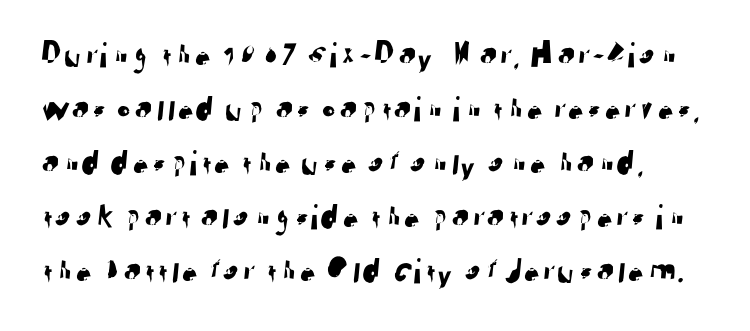
This sample uses a sans-serif face. Nothing unusual about the tracking: characters are spaced as the font intends. Each new line begins a customary step beneath the previous one. Decoration check: the copy has no underline.
